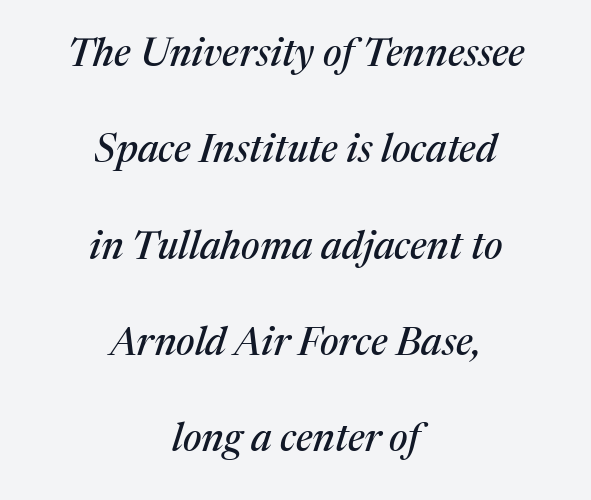
A great deal of white space separates one row of letters from the next. Each word holds together tightly as a unit, with standard inter-letter gaps. Only glyphs here, with clear space below each row. The face used here is proportionally spaced, like ordinary book or web type. Examine the stroke ends and you'll spot serifs.
